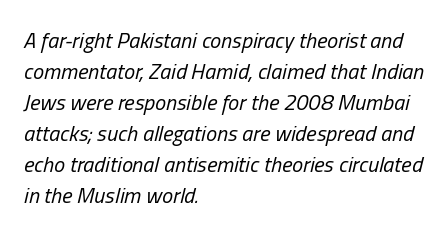
Q: Is the text bold? A: No.
Q: Is the text italic (slanted)? A: Yes, it leans right by about 13 degrees.
Q: Is the text underlined? A: No.
Q: How is the paragraph aligned? A: Left-aligned.
Q: Is the spacing between letters normal or unusually wide? A: Normal.
Q: Is the spacing between lines tight, normal or loose? A: Normal.
